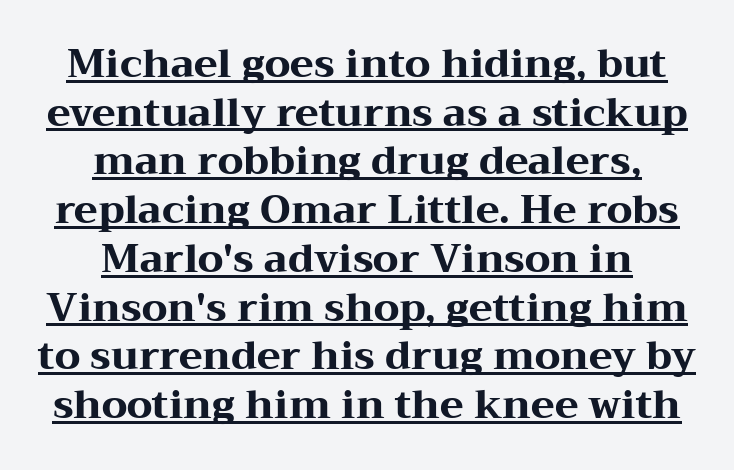
Q: Is the text bold? A: Yes.
Q: Is the text italic (slanted)? A: No, it is upright.
Q: Is the typeface a serif or a sans-serif typeface? A: Serif.
Q: Is the text underlined? A: Yes.
Q: How is the paragraph aligned? A: Centered.
Q: Is the spacing between letters normal or unusually wide? A: Normal.
Q: Is the spacing between lines tight, normal or loose? A: Normal.
Q: Width (condensed, normal, or wide)? A: Wide.
Q: Stroke contrast? A: Medium.
Q: x-height? A: Medium.
Q: Monospaced? A: No.
